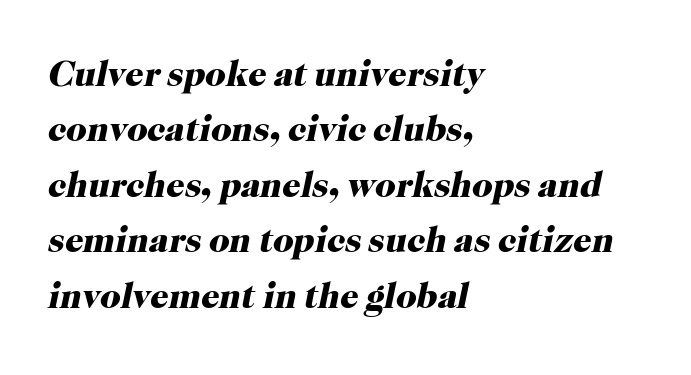
{"serif": "yes", "italic": "yes", "lean": "right", "slant_degrees": 12, "bold": "yes", "weight": "heavy", "width": "normal", "stroke_contrast": "high", "x_height": "medium", "monospaced": "no", "underline": "no", "align": "left", "line_spacing": "normal", "line_spacing_ratio": 1.54, "letter_spacing": "normal", "letter_spacing_em": 0.0, "glyph_px": 36}
